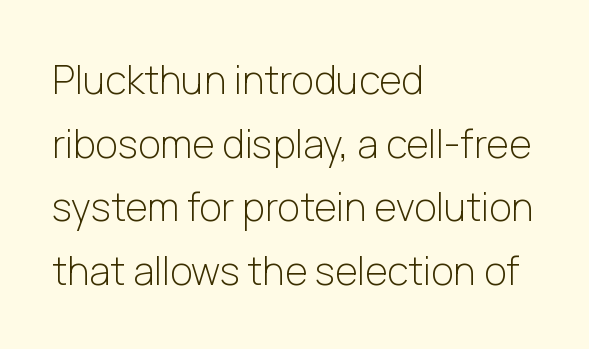
Q: Is the text bold? A: No.
Q: Is the text italic (slanted)? A: No, it is upright.
Q: Is the typeface a serif or a sans-serif typeface? A: Sans-serif.
Q: Is the text underlined? A: No.
Q: How is the paragraph aligned? A: Left-aligned.
Q: Is the spacing between letters normal or unusually wide? A: Normal.
Q: Is the spacing between lines tight, normal or loose? A: Normal.
Q: Width (condensed, normal, or wide)? A: Normal.
Q: Stroke contrast? A: Low.
Q: x-height? A: Medium.
Q: Monospaced? A: No.
